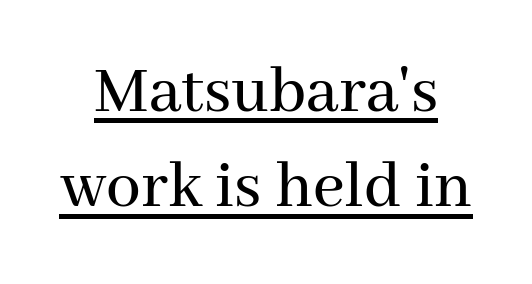
Somebody hit Ctrl+U on this one — the words are underlined. A centered setting, common on invitations and titles, is used for this passage. Serifs: yes, visible at the terminals of the letterforms. Do the letters lean? They stand straight.
